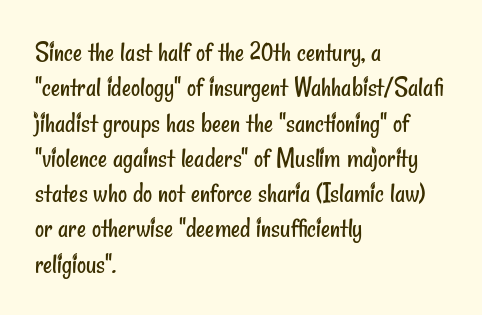
Each row of text sits above clean, open space. Varying glyph widths throughout — classic text-font behaviour. The line-height multiplier appears to be the usual default. The type family on display is of the sans-serif kind.
